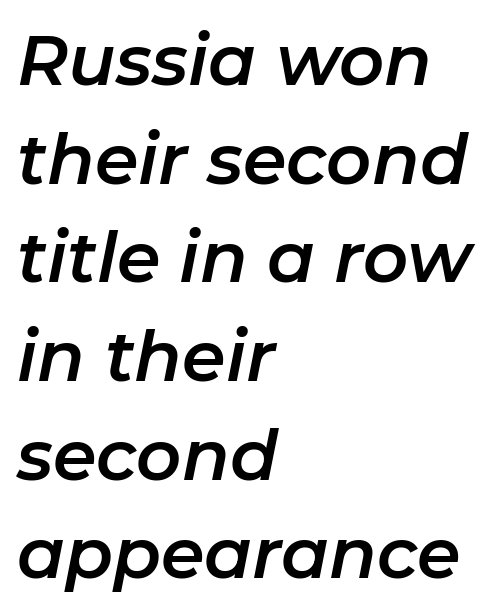
Looks like regular typesetting: each glyph gets only the width it needs. Just letters on the line, the space beneath them empty. Reading down the block, your eye returns to a fixed left position each line. Words appear dense and cohesive because spacing is normal. Does the lettering tilt? It does — this is italic. Summary of vertical rhythm: regular, with standard interline spacing.
